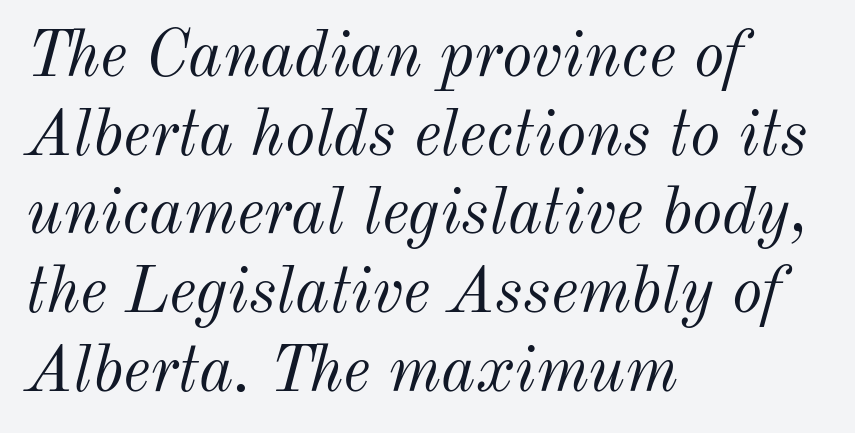
Q: Is the text bold? A: No.
Q: Is the text italic (slanted)? A: Yes, it leans right by about 12 degrees.
Q: Is the text underlined? A: No.
Q: How is the paragraph aligned? A: Left-aligned.
Q: Is the spacing between letters normal or unusually wide? A: Normal.
Q: Width (condensed, normal, or wide)? A: Normal.
Q: Stroke contrast? A: Medium.
Q: x-height? A: Small.
Q: Monospaced? A: No.
